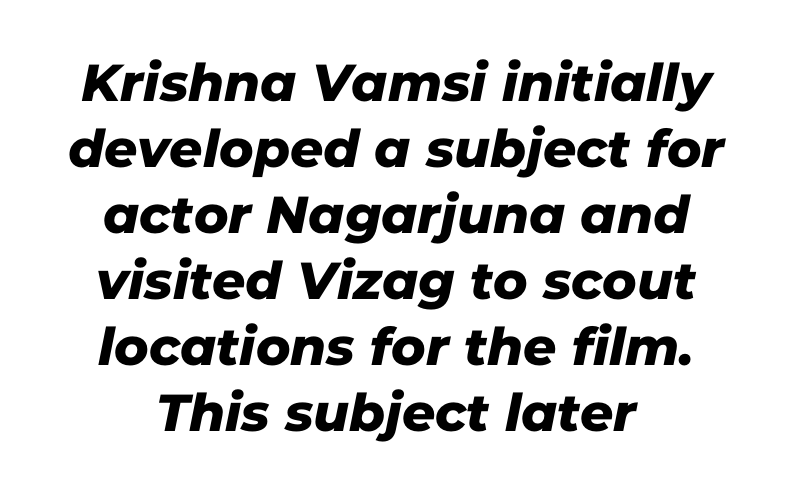
{"serif": "no", "width": "normal", "stroke_contrast": "low", "x_height": "medium", "monospaced": "no", "underline": "no", "align": "center", "line_spacing": "normal", "line_spacing_ratio": 1.27, "letter_spacing": "normal", "letter_spacing_em": 0.0, "glyph_px": 52}
